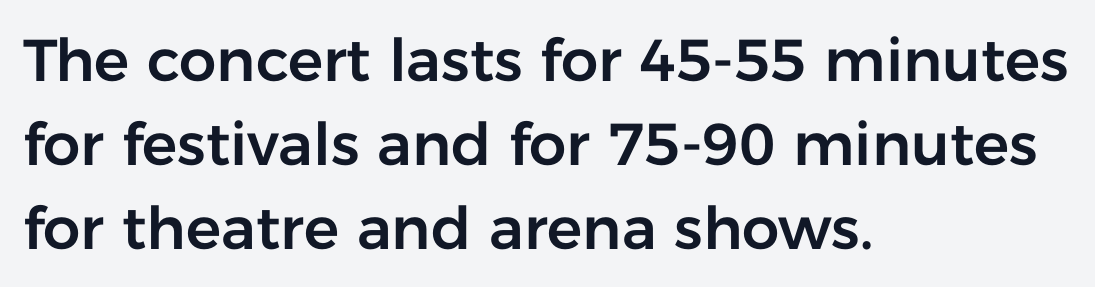
Q: Is the text italic (slanted)? A: No, it is upright.
Q: Is the typeface a serif or a sans-serif typeface? A: Sans-serif.
Q: Is the text underlined? A: No.
Q: How is the paragraph aligned? A: Left-aligned.
Q: Is the spacing between letters normal or unusually wide? A: Normal.
Q: Is the spacing between lines tight, normal or loose? A: Normal.
Q: Width (condensed, normal, or wide)? A: Normal.
Q: Stroke contrast? A: Low.
Q: x-height? A: Medium.
Q: Monospaced? A: No.
